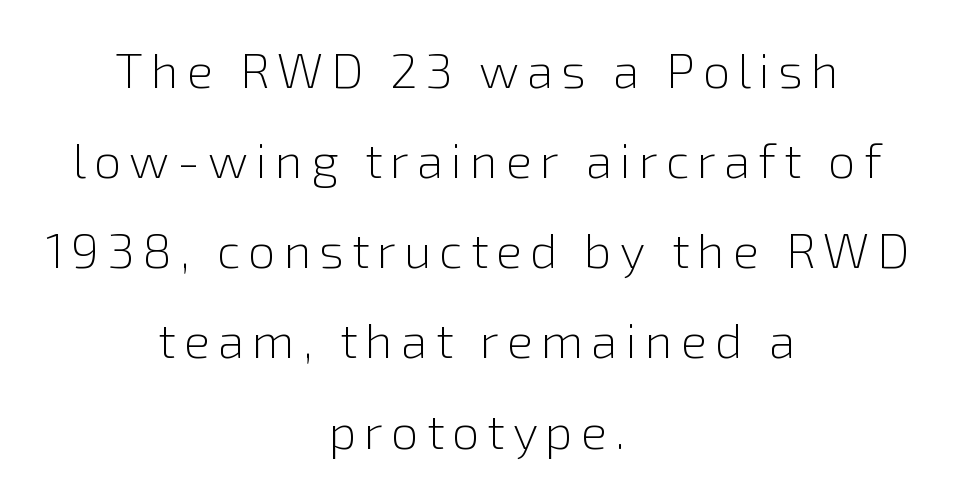
The passage shown is typed in a proportional face where columns would drift. Clear beneath every line of the passage. Every row of glyphs is offset so its center matches the block's center. This rendering employs a face without finishing strokes, i.e., a sans-serif. Is there any slant? The stems are plumb. A light-to-regular cut is what we see here.
